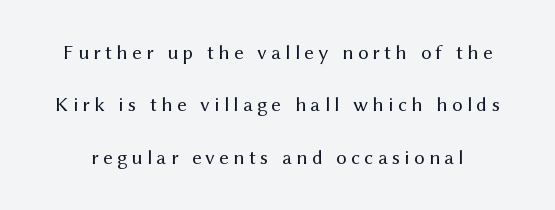
{"italic": "no", "bold": "no", "underline": "no", "line_spacing": "loose", "line_spacing_ratio": 2.5, "letter_spacing": "wide", "letter_spacing_em": 0.2, "glyph_px": 21}
